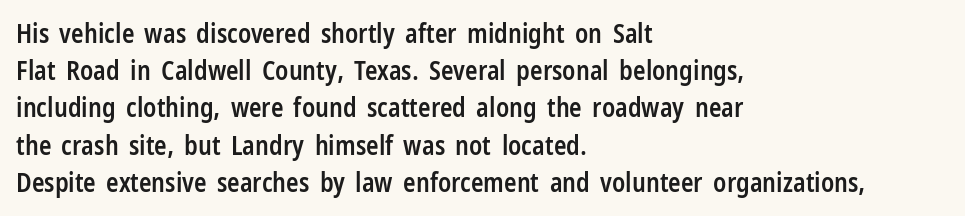
The image shows 26 px text type, upright; set left-aligned, normal line spacing (1.43x), normal letter spacing, not underlined.
